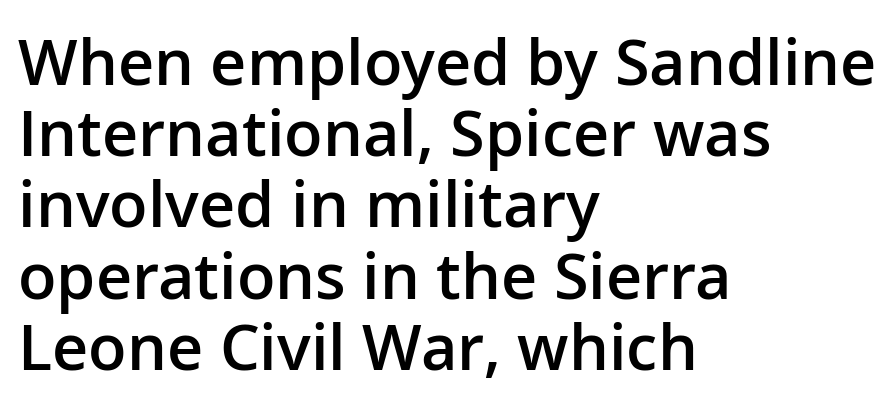
The image shows 63 px semibold sans-serif type, upright; set left-aligned, tight line spacing (1.13x), normal letter spacing, not underlined; low stroke contrast and a medium x-height.
